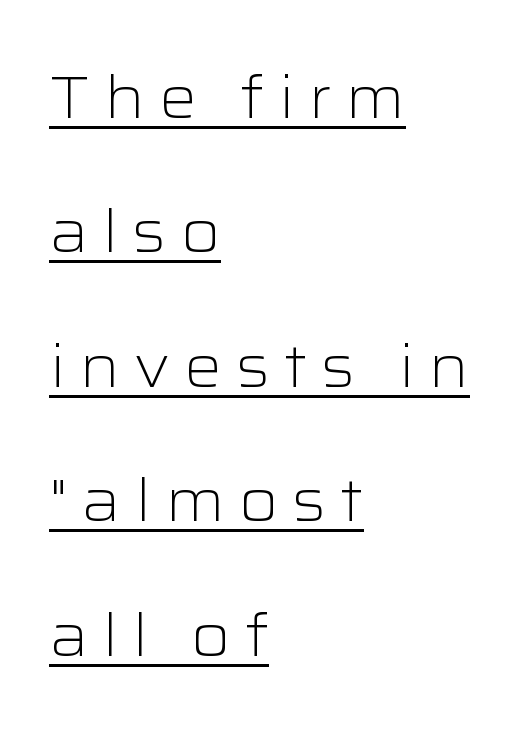
Regarding leading, the lines here are spaced well apart. The letters advance in unequal steps, a hallmark of proportional type. Is the block centered? No — it sits flush against the left margin. Is there any slant? The stems are plumb. Nope, no serifs anywhere on these letters.
